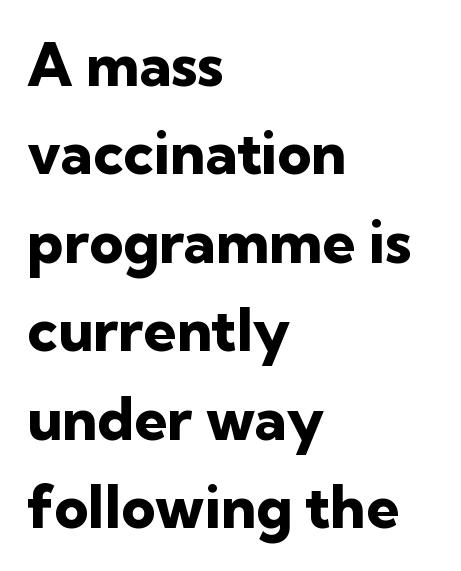
Think of a printed novel: that variable character pitch is what you see here. Notice how descenders clear the ascenders below comfortably — that's standard leading. Honestly, there is no underline to notice here at all. Every stem runs plumb, perpendicular to the baseline.
